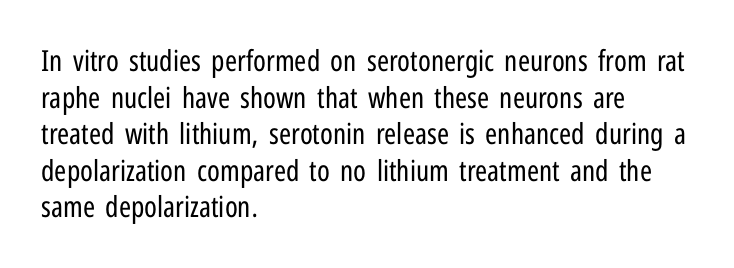
Each letter's strokes conclude bluntly, with no projecting serifs. Heaviness? Minimal to ordinary, like unemphasized prose. Spacing verdict: proportional, widths tailored to each character. Each line starts at the same left margin while the right side varies.
